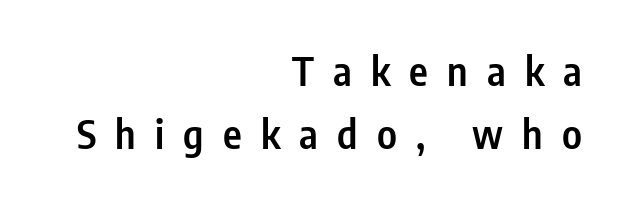
The letters are semibold — heavier than regular but short of a full bold. Font category for this specimen: sans-serif. Vertical spacing — default. The horizontal fit of the characters is loose and conspicuously gappy.
